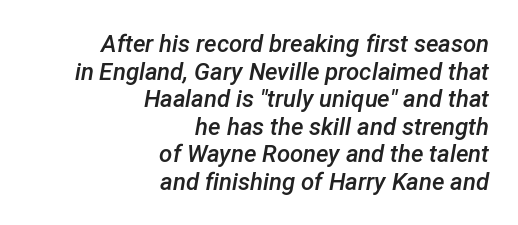
The image shows 24 px text type, italic (leaning right); set right-aligned, tight line spacing (1.15x), normal letter spacing, not underlined.
